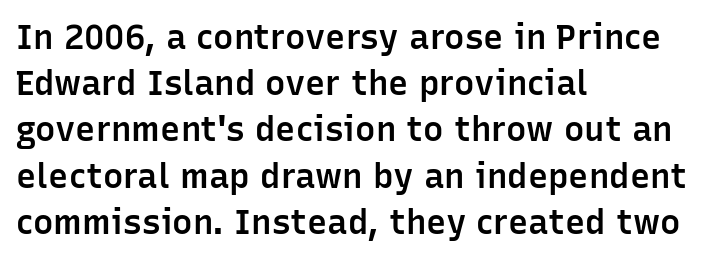
The image shows 34 px semibold sans-serif type, upright; set left-aligned, normal line spacing (1.36x), normal letter spacing, not underlined; low stroke contrast and a medium x-height.
